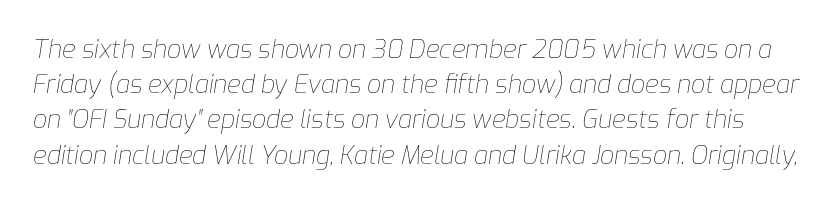
{"italic": "yes", "lean": "right", "slant_degrees": 9, "bold": "no", "underline": "no", "line_spacing": "normal", "line_spacing_ratio": 1.41, "letter_spacing": "normal", "letter_spacing_em": 0.0, "glyph_px": 25}
